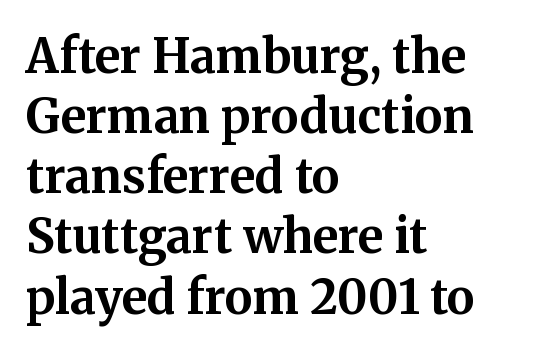
{"serif": "yes", "italic": "no", "bold": "yes", "weight": "bold", "width": "normal", "stroke_contrast": "medium", "x_height": "medium", "monospaced": "no", "underline": "no", "align": "left", "line_spacing": "normal", "line_spacing_ratio": 1.28, "letter_spacing": "normal", "letter_spacing_em": 0.0, "glyph_px": 47}
